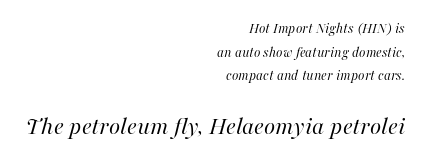
The image shows 26 px text type, italic (leaning right); set right-aligned, normal line spacing (1.57x), normal letter spacing, not underlined; the second (bottom) block is 1.73x larger.
